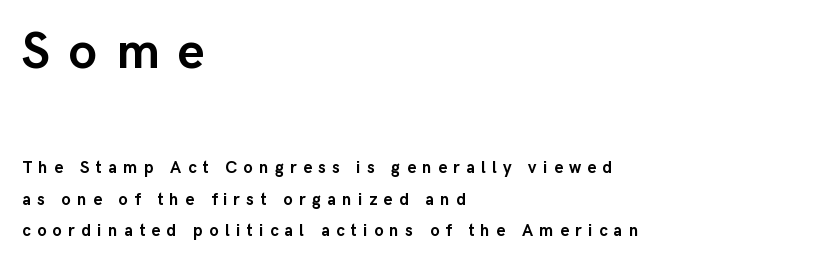
{"serif": "no", "italic": "no", "bold": "yes", "weight": "semibold", "width": "normal", "stroke_contrast": "low", "x_height": "medium", "monospaced": "no", "underline": "no", "align": "left", "line_spacing_ratio": 1.85, "letter_spacing": "wide", "letter_spacing_em": 0.37, "larger_block": "first", "size_ratio": 3.0, "glyph_px": 51}
